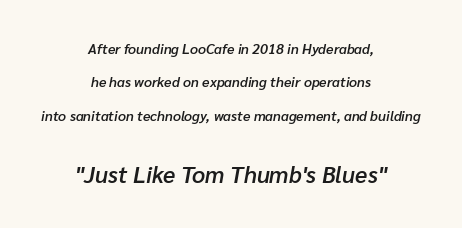
Between one letter and the next there's only the usual sliver of space. A fair bit of extra ink — the face is semibold, not bold. Compare the two chunks: the lower has the greater cap height. Beneath every word, the page is bare. Yep, that's italic — everything's leaning.
